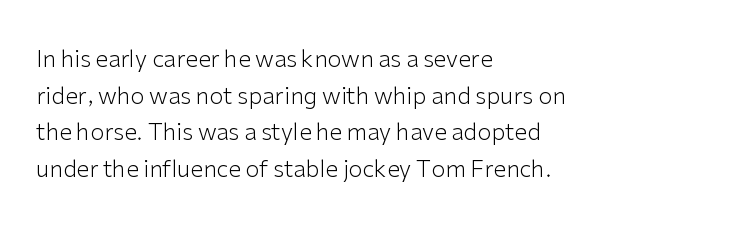
The image shows 23 px text type, upright; set left-aligned, normal line spacing (1.59x), normal letter spacing, not underlined.
